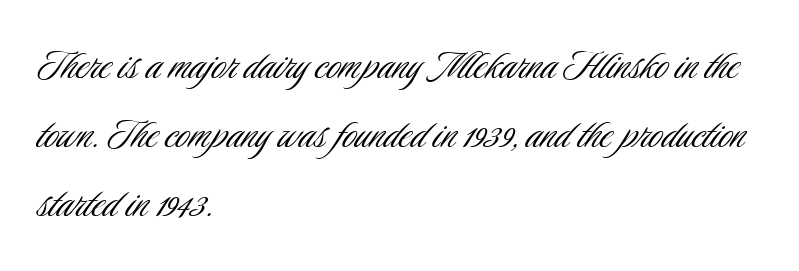
{"serif": "no", "bold": "no", "weight": "light", "width": "condensed", "stroke_contrast": "low", "x_height": "small", "monospaced": "no", "underline": "no", "align": "left", "line_spacing": "normal", "line_spacing_ratio": 1.44, "letter_spacing": "normal", "letter_spacing_em": 0.0, "glyph_px": 48}
